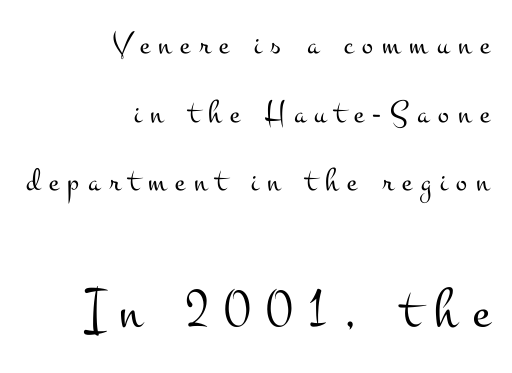
The image shows 57 px light, wide serif type; set right-aligned, loose line spacing (2.08x), unusually wide letter spacing (+0.27 em), not underlined; the second (bottom) block is 1.73x larger; medium stroke contrast and a small x-height.
